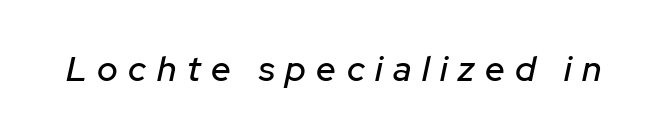
The image shows 35 px text type, italic (leaning right); set unusually wide letter spacing (+0.3 em), not underlined; low stroke contrast and a medium x-height.
